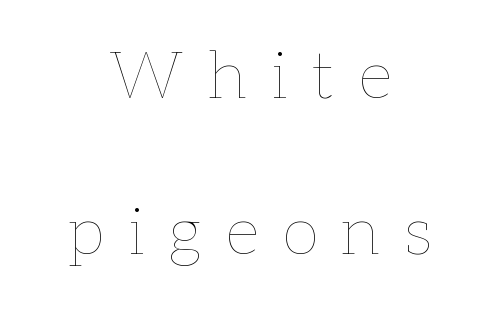
Q: Is the text bold? A: No.
Q: Is the text italic (slanted)? A: No, it is upright.
Q: Is the text underlined? A: No.
Q: How is the paragraph aligned? A: Centered.
Q: Is the spacing between letters normal or unusually wide? A: Unusually wide.
Q: Is the spacing between lines tight, normal or loose? A: Loose.
Q: Width (condensed, normal, or wide)? A: Normal.
Q: Stroke contrast? A: Low.
Q: x-height? A: Medium.
Q: Monospaced? A: No.
